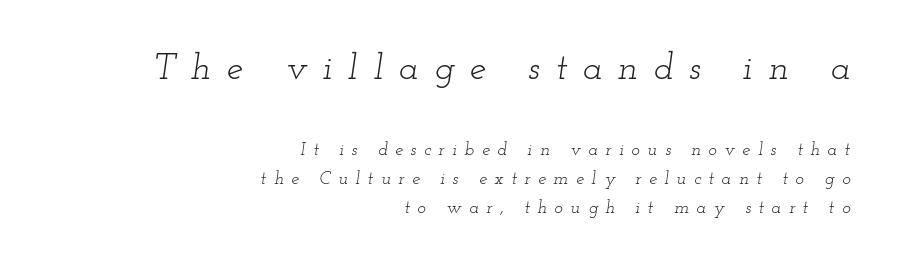
Q: Is the text bold? A: No.
Q: Is the text italic (slanted)? A: Yes, it leans right by about 12 degrees.
Q: Is the typeface a serif or a sans-serif typeface? A: Serif.
Q: Is the text underlined? A: No.
Q: How is the paragraph aligned? A: Right-aligned.
Q: Is the spacing between letters normal or unusually wide? A: Unusually wide.
Q: Is the spacing between lines tight, normal or loose? A: Normal.
Q: Which block of text is set in a larger size, the first (top) or the second (bottom)? A: The first (top) one.
Q: Width (condensed, normal, or wide)? A: Wide.
Q: Stroke contrast? A: Low.
Q: x-height? A: Small.
Q: Monospaced? A: No.
